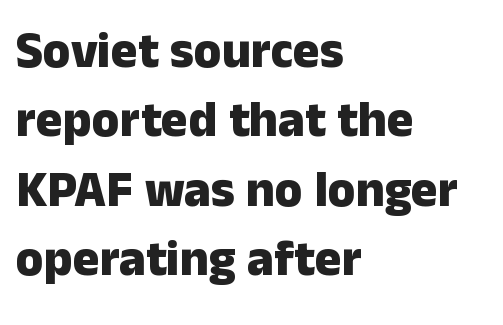
The image shows 50 px heavy sans-serif type, upright; set left-aligned, normal line spacing (1.39x), normal letter spacing, not underlined; low stroke contrast and a medium x-height.
